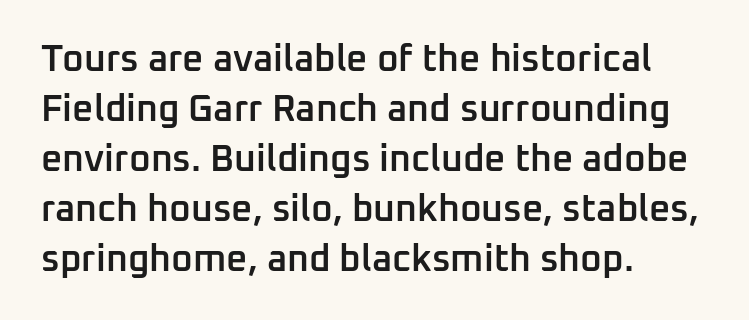
The image shows 37 px semibold sans-serif type, upright; set left-aligned, normal line spacing (1.35x), normal letter spacing, not underlined; low stroke contrast and a medium x-height.
